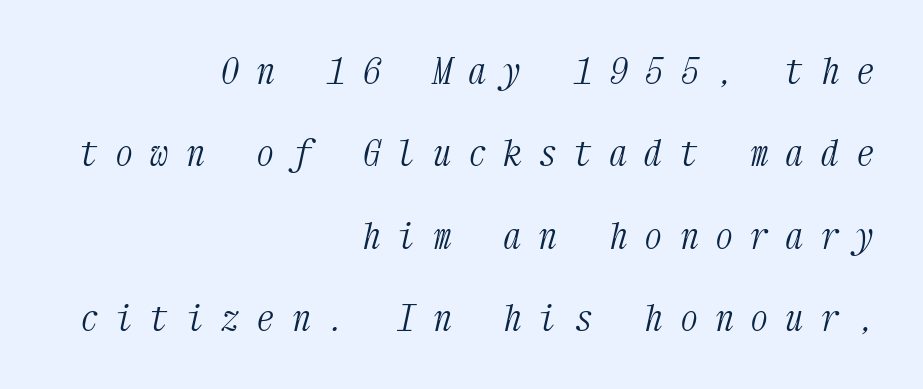
I'd call this a serif setting — the letters wear small feet. You could count columns in this text — the font is strictly monospaced. Regarding leading, the lines here are spaced well apart. Every row of glyphs terminates at an identical x-position on the right. The strokes carry an ordinary text weight at most.
